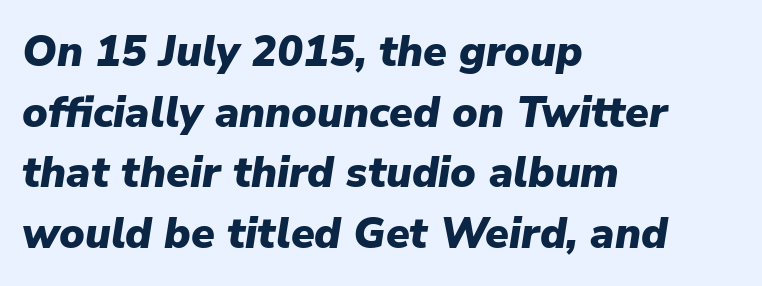
You could not count columns in this text — the font is proportionally spaced. The zone under the glyphs is completely vacant. Alignment: flush left. The letters sit at their default tracking, neither squeezed nor spread. The line-height multiplier appears to be the usual default.
